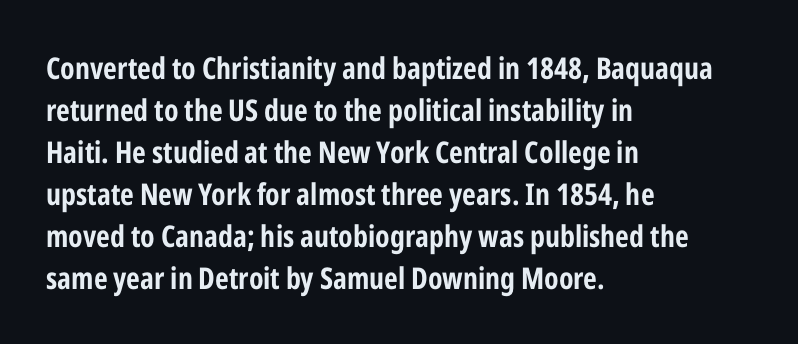
{"serif": "no", "italic": "no", "bold": "yes", "weight": "bold", "width": "condensed", "stroke_contrast": "low", "x_height": "medium", "monospaced": "no", "underline": "no", "align": "left", "line_spacing": "normal", "line_spacing_ratio": 1.4, "letter_spacing": "normal", "letter_spacing_em": 0.0, "glyph_px": 30}
